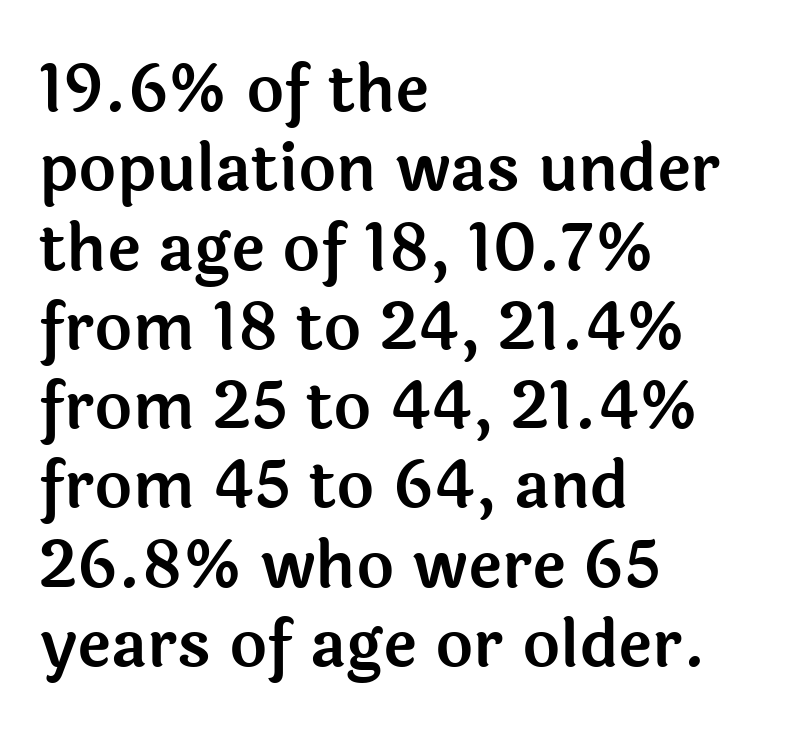
Reading down the block, your eye returns to a fixed left position each line. Between one letter and the next there's only the usual sliver of space. Serifs: no, the terminals of the letterforms are clean. Unlike italic type, these characters show no tilt at all.
